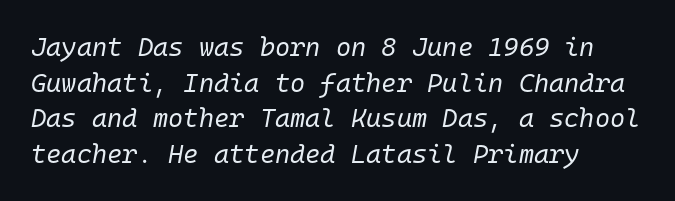
Q: Is the text bold? A: No.
Q: Is the text italic (slanted)? A: Yes, it leans right by about 10 degrees.
Q: Is the text underlined? A: No.
Q: How is the paragraph aligned? A: Left-aligned.
Q: Is the spacing between letters normal or unusually wide? A: Normal.
Q: Is the spacing between lines tight, normal or loose? A: Normal.
